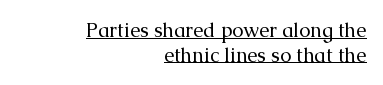
Q: Is the text bold? A: No.
Q: Is the text italic (slanted)? A: No, it is upright.
Q: Is the text underlined? A: Yes.
Q: How is the paragraph aligned? A: Right-aligned.
Q: Is the spacing between letters normal or unusually wide? A: Normal.
